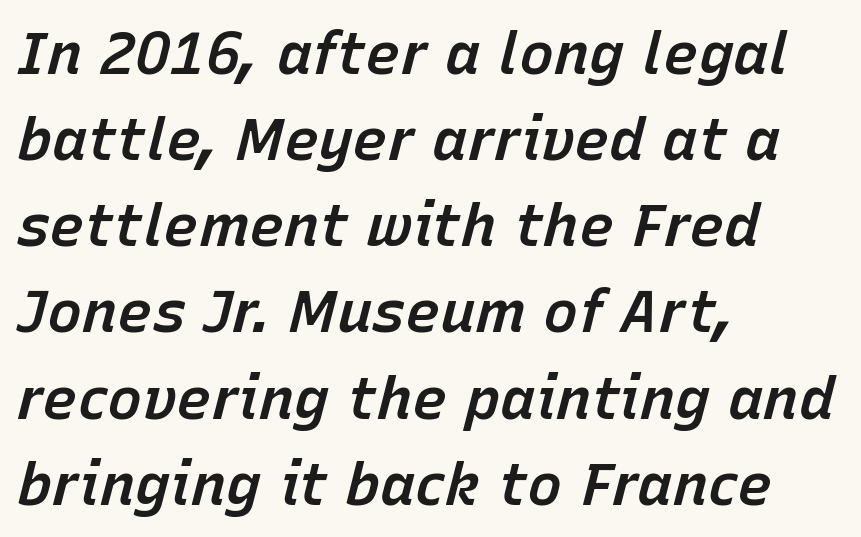
{"italic": "yes", "lean": "right", "slant_degrees": 15, "bold": "semi", "weight": "semibold", "width": "normal", "stroke_contrast": "low", "x_height": "medium", "monospaced": "no", "underline": "no", "align": "left", "line_spacing": "normal", "line_spacing_ratio": 1.46, "letter_spacing": "normal", "letter_spacing_em": 0.0, "glyph_px": 59}
